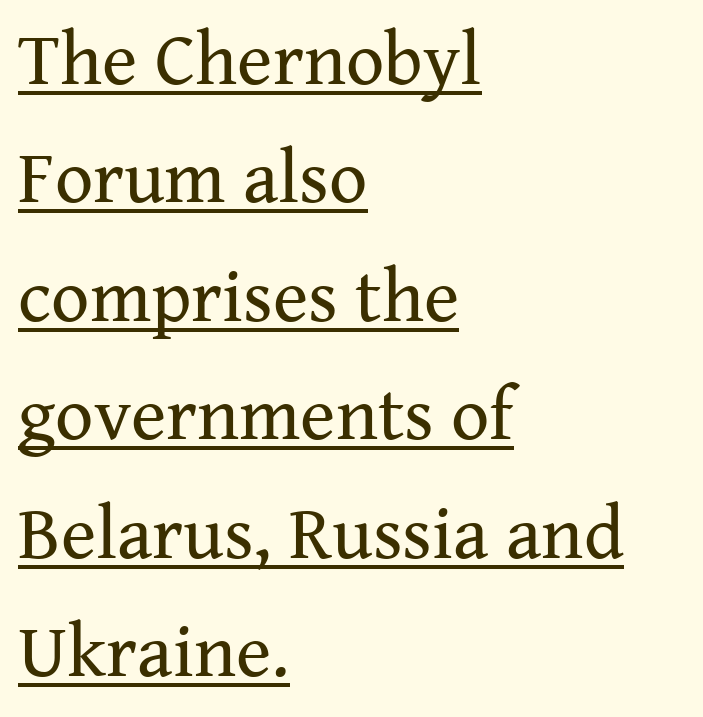
The image shows 75 px regular-weight serif type, upright; set left-aligned, normal line spacing (1.58x), normal letter spacing, underlined; medium stroke contrast and a medium x-height.
